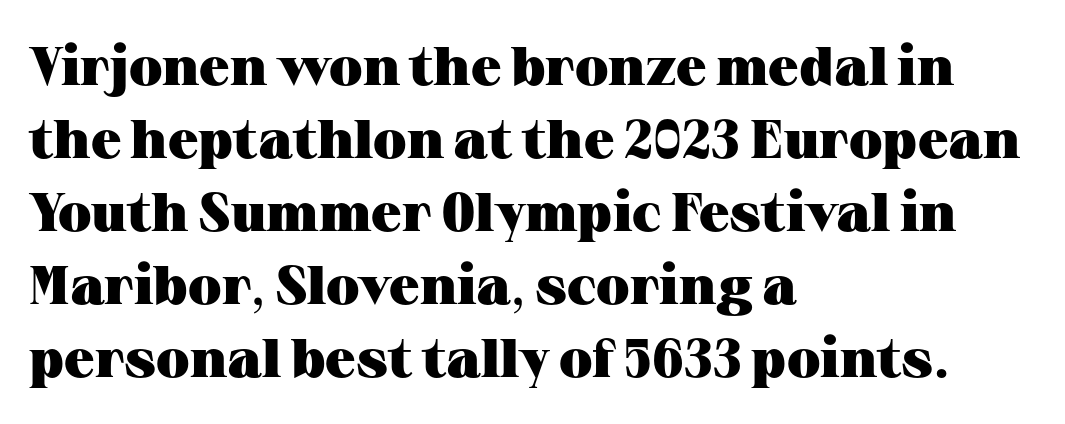
The image shows 54 px heavy, wide serif type, upright; set left-aligned, normal line spacing (1.35x), normal letter spacing, not underlined; medium stroke contrast and a medium x-height.
